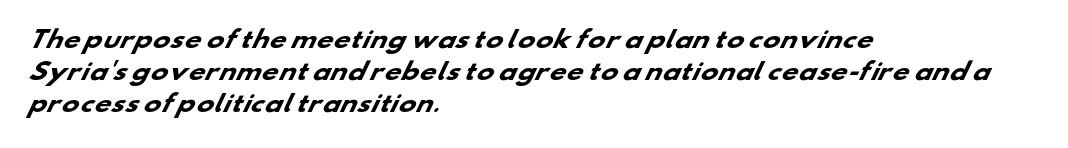
The image shows 23 px bold type; set left-aligned, normal line spacing (1.39x), normal letter spacing, not underlined.
